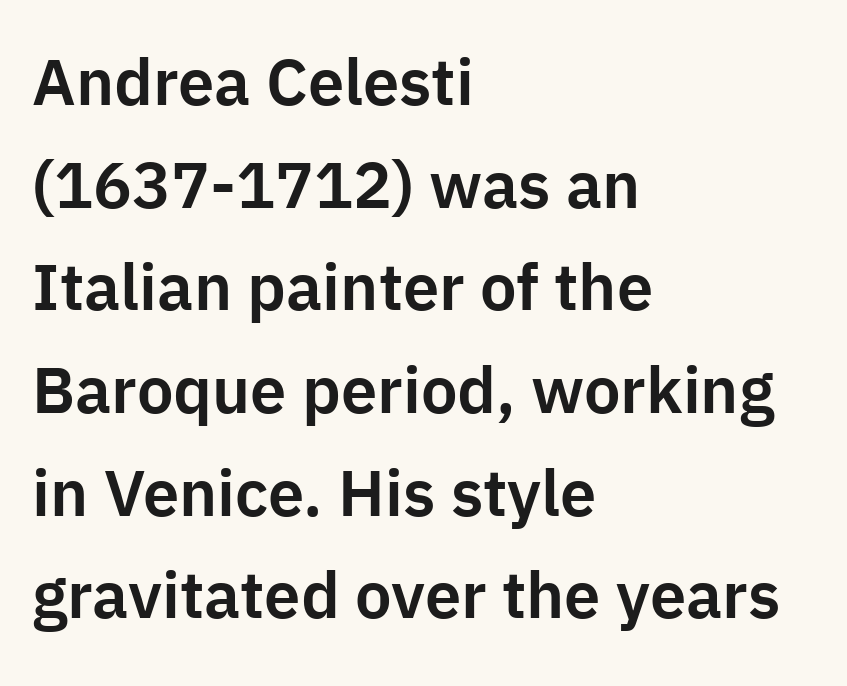
Q: Is the text italic (slanted)? A: No, it is upright.
Q: Is the typeface a serif or a sans-serif typeface? A: Sans-serif.
Q: Is the text underlined? A: No.
Q: How is the paragraph aligned? A: Left-aligned.
Q: Is the spacing between letters normal or unusually wide? A: Normal.
Q: Is the spacing between lines tight, normal or loose? A: Normal.
Q: Width (condensed, normal, or wide)? A: Normal.
Q: Stroke contrast? A: Low.
Q: x-height? A: Medium.
Q: Monospaced? A: No.
